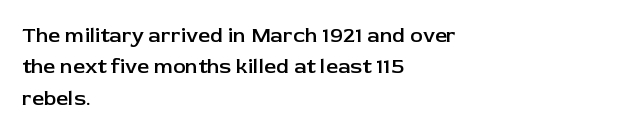
Emphasis by weight is partial: semibold. A typesetter would call this leading conventional body-copy spacing. The rendering keeps characters at their native spacing. This is roman type, the default non-slanted kind. Compared with a centered layout, this one pins lines to the left instead.
